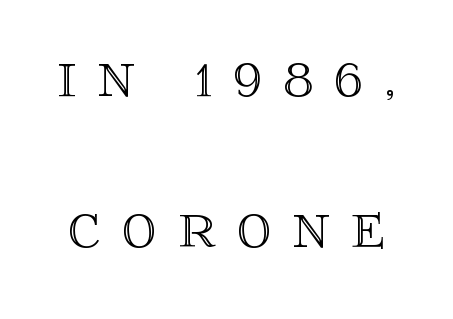
{"italic": "no", "width": "normal", "x_height": "large", "monospaced": "no", "underline": "no", "line_spacing": "loose", "line_spacing_ratio": 2.19, "letter_spacing": "wide", "letter_spacing_em": 0.31, "glyph_px": 69}
